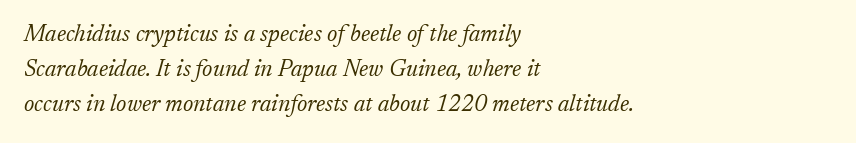
The image shows 23 px text type, italic (leaning right); set left-aligned, normal line spacing (1.53x), normal letter spacing, not underlined.
